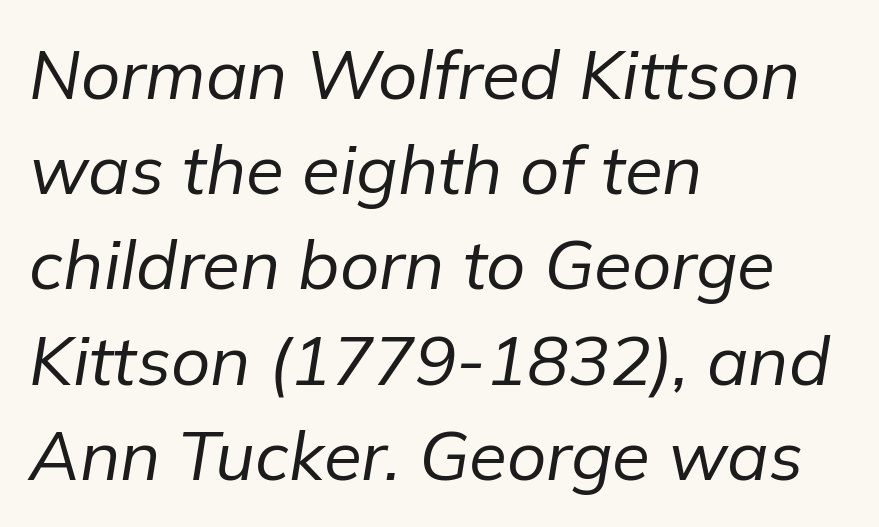
Counters stay open thanks to moderate or lighter strokes. Compared with typical paragraphs, the rows here are spaced about the same. Tracking value appears to be zero — textbook default spacing. It's the slanting kind of type. These lines are set flush left with a ragged right edge. Underline: absent.
